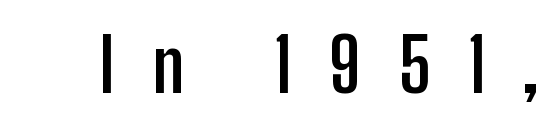
{"serif": "no", "italic": "no", "bold": "yes", "weight": "semibold", "width": "condensed", "stroke_contrast": "low", "x_height": "medium", "monospaced": "no", "underline": "no", "letter_spacing": "wide", "letter_spacing_em": 0.5, "glyph_px": 74}
